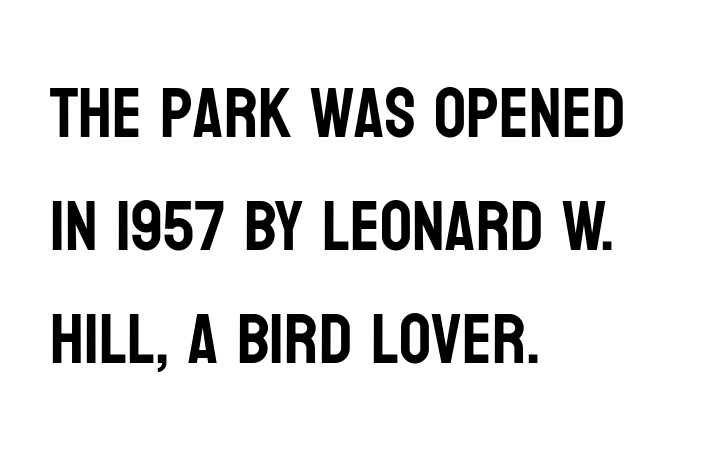
{"serif": "no", "italic": "no", "width": "condensed", "stroke_contrast": "low", "x_height": "large", "monospaced": "no", "underline": "no", "align": "left", "line_spacing": "normal", "line_spacing_ratio": 1.59, "letter_spacing": "normal", "letter_spacing_em": 0.0, "glyph_px": 71}
